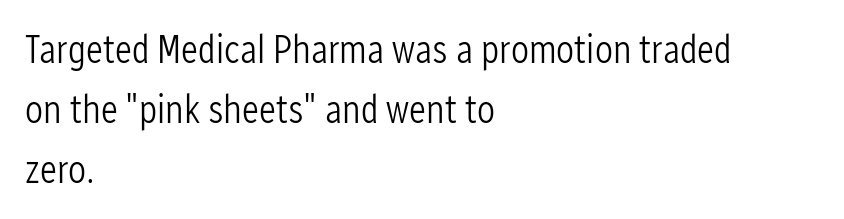
The rendering uses natural spacing where letterforms have individual widths. Designer's note — italics off, roman on. Every row of glyphs begins at an identical x-position on the left. Rule under the text: the space is simply empty. The strokes carry an ordinary text weight at most.
